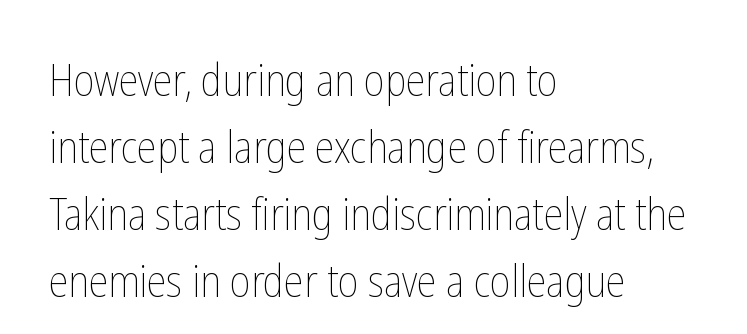
The setting favours the left margin, as ordinary paragraphs usually do. This sample keeps an unexceptional amount of space between lines. Spacing verdict: proportional, widths tailored to each character. These lines were composed using upright roman letters. Check under the words: just untouched page.
